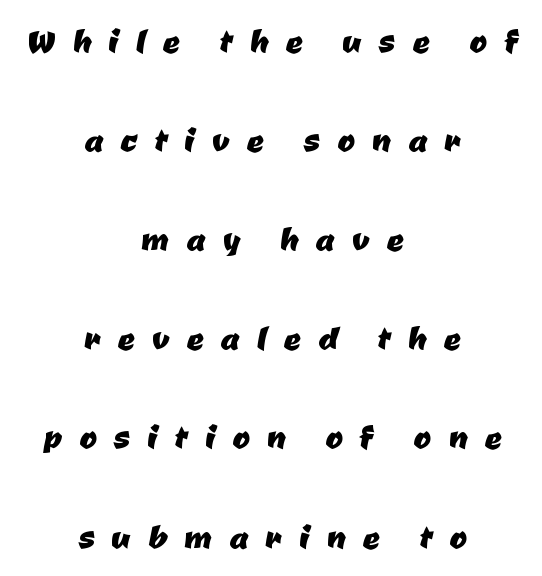
The image shows 42 px sans-serif type; set centered, loose line spacing (2.36x), unusually wide letter spacing (+0.41 em), not underlined; low stroke contrast and a medium x-height.
